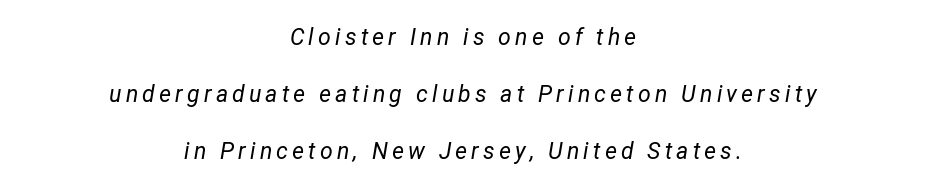
Q: Is the text bold? A: No.
Q: Is the text italic (slanted)? A: Yes, it leans right by about 12 degrees.
Q: Is the text underlined? A: No.
Q: How is the paragraph aligned? A: Centered.
Q: Is the spacing between lines tight, normal or loose? A: Loose.
